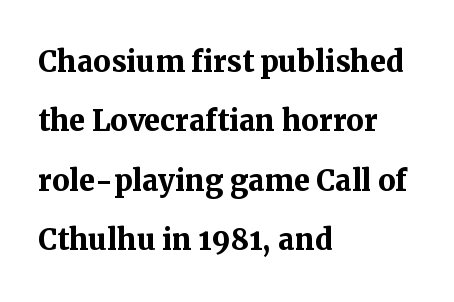
The image shows 39 px semibold serif type, upright; set left-aligned, normal line spacing (1.52x), normal letter spacing, not underlined; medium stroke contrast and a medium x-height.
